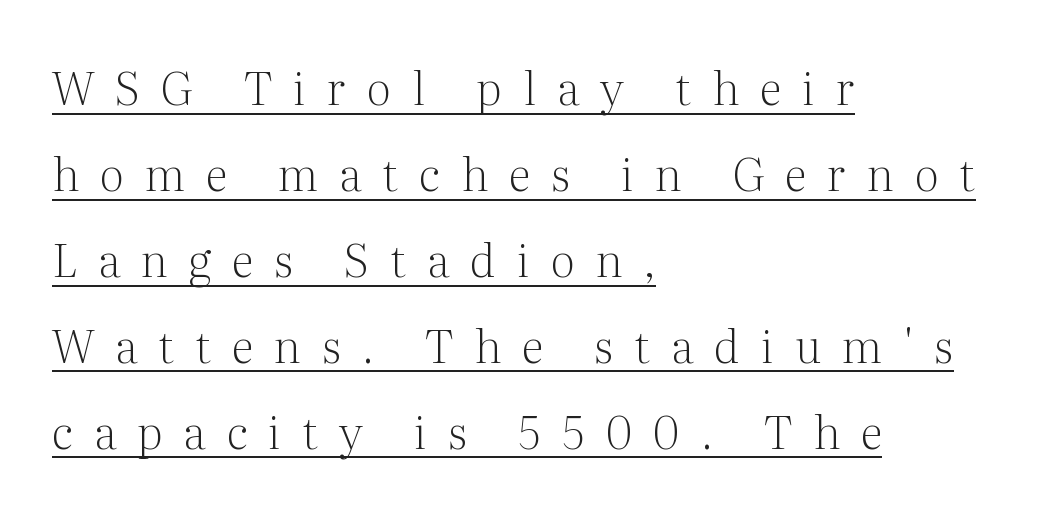
The image shows 45 px light serif type, upright; set left-aligned, loose line spacing (1.91x), unusually wide letter spacing (+0.47 em), underlined; medium stroke contrast and a medium x-height.
